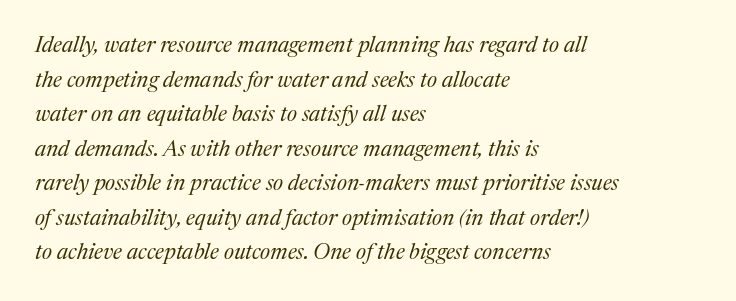
Q: Is the text bold? A: No.
Q: Is the text italic (slanted)? A: Yes, it leans right by about 17 degrees.
Q: Is the text underlined? A: No.
Q: How is the paragraph aligned? A: Left-aligned.
Q: Is the spacing between letters normal or unusually wide? A: Normal.
Q: Is the spacing between lines tight, normal or loose? A: Normal.
